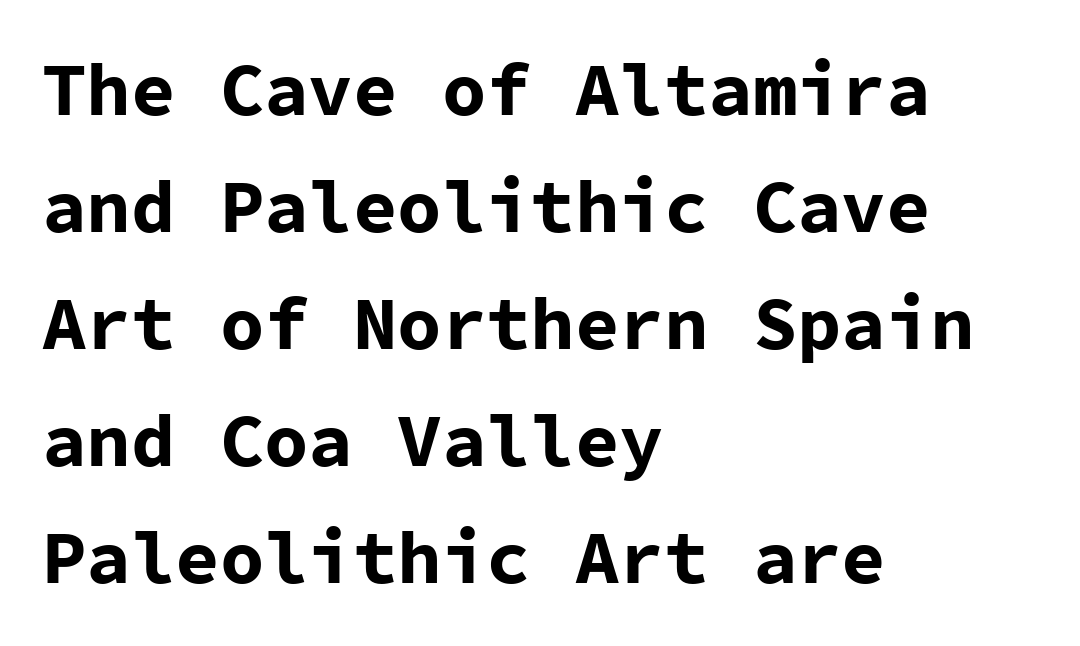
Q: Is the text bold? A: Yes.
Q: Is the text italic (slanted)? A: No, it is upright.
Q: Is the typeface a serif or a sans-serif typeface? A: Sans-serif.
Q: Is the text underlined? A: No.
Q: How is the paragraph aligned? A: Left-aligned.
Q: Is the spacing between letters normal or unusually wide? A: Normal.
Q: Is the spacing between lines tight, normal or loose? A: Normal.
Q: Width (condensed, normal, or wide)? A: Normal.
Q: Stroke contrast? A: Low.
Q: x-height? A: Medium.
Q: Monospaced? A: Yes.
